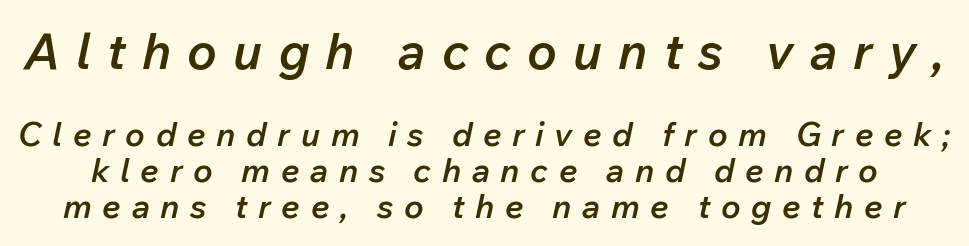
The image shows 50 px semibold type, italic (leaning right); set tight line spacing (1.09x), unusually wide letter spacing (+0.32 em), not underlined; the first (top) block is 1.52x larger; low stroke contrast and a medium x-height.
